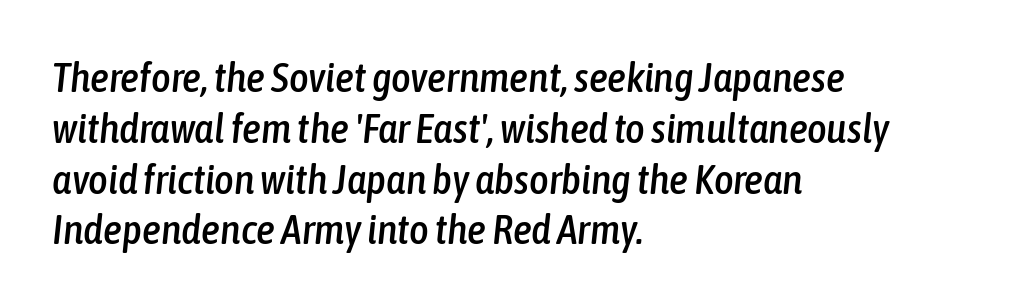
Q: Is the text italic (slanted)? A: Yes, it leans right by about 6 degrees.
Q: Is the text underlined? A: No.
Q: How is the paragraph aligned? A: Left-aligned.
Q: Is the spacing between letters normal or unusually wide? A: Normal.
Q: Width (condensed, normal, or wide)? A: Condensed.
Q: Stroke contrast? A: Low.
Q: x-height? A: Medium.
Q: Monospaced? A: No.
